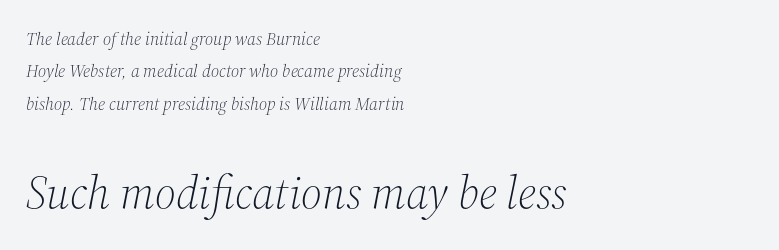
There's an unmistakable incline to the writing here. The typesetting does not lean heavy: it is not bold. Letterform terminals end in serifs throughout the passage. What stands out about the letter spacing? Nothing — it is the standard amount.
